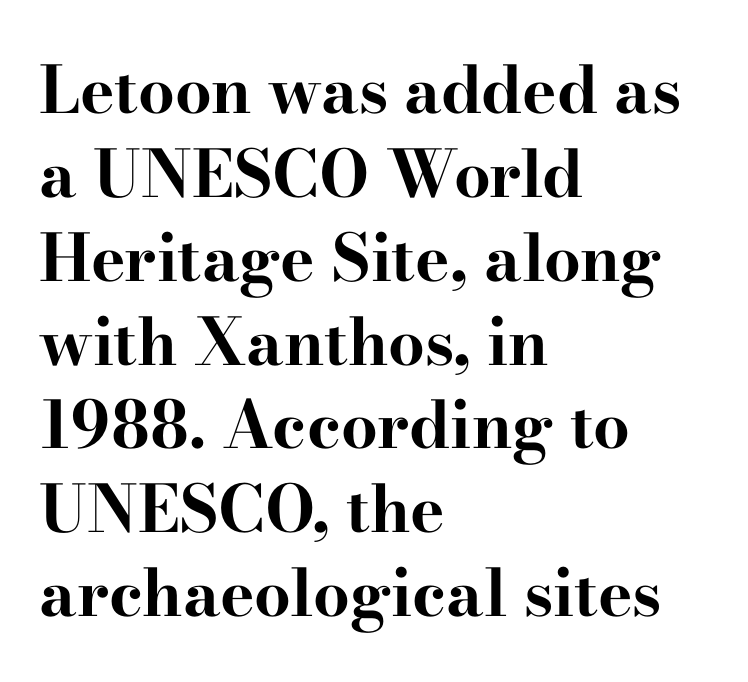
{"serif": "yes", "italic": "no", "bold": "yes", "weight": "bold", "width": "wide", "stroke_contrast": "high", "x_height": "small", "monospaced": "no", "underline": "no", "align": "left", "line_spacing": "normal", "line_spacing_ratio": 1.29, "letter_spacing": "normal", "letter_spacing_em": 0.0, "glyph_px": 65}
